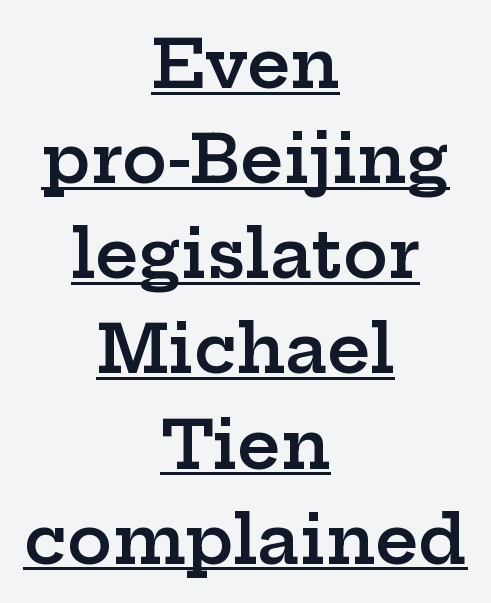
Q: Is the text bold? A: Semi-bold.
Q: Is the text italic (slanted)? A: No, it is upright.
Q: Is the typeface a serif or a sans-serif typeface? A: Serif.
Q: Is the text underlined? A: Yes.
Q: How is the paragraph aligned? A: Centered.
Q: Is the spacing between letters normal or unusually wide? A: Normal.
Q: Is the spacing between lines tight, normal or loose? A: Normal.
Q: Width (condensed, normal, or wide)? A: Wide.
Q: Stroke contrast? A: Low.
Q: x-height? A: Medium.
Q: Monospaced? A: No.
